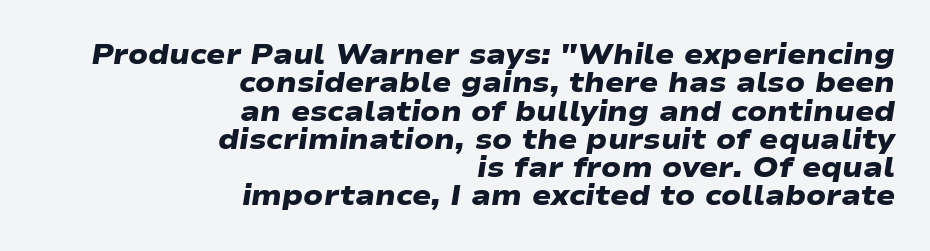
Q: Is the text bold? A: Yes.
Q: Is the typeface a serif or a sans-serif typeface? A: Sans-serif.
Q: Is the text underlined? A: No.
Q: How is the paragraph aligned? A: Right-aligned.
Q: Is the spacing between letters normal or unusually wide? A: Normal.
Q: Is the spacing between lines tight, normal or loose? A: Tight.
Q: Width (condensed, normal, or wide)? A: Wide.
Q: Stroke contrast? A: Low.
Q: x-height? A: Medium.
Q: Monospaced? A: No.
